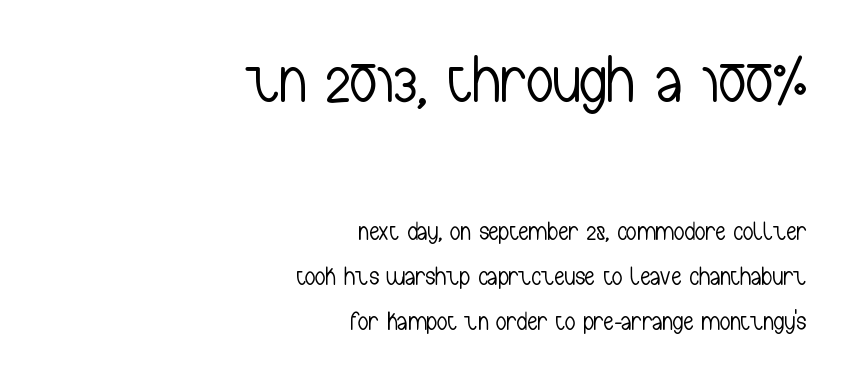
The image shows 66 px light, condensed sans-serif type, upright; set right-aligned, line spacing 1.74x, normal letter spacing, not underlined; the first (top) block is 2.54x larger; low stroke contrast and a medium x-height.
